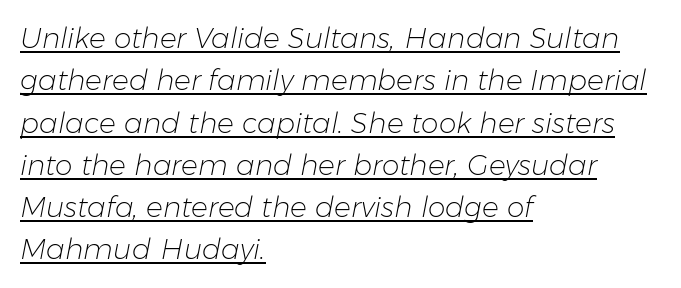
Words appear dense and cohesive because spacing is normal. Has an underline been added? It has. In terms of posture, this sample is oblique. Compared with typical paragraphs, the rows here are spaced about the same. Note the varied advance widths — an 'i' is clearly narrower than an 'm'. Horizontal alignment here is leftward, the default for most running prose.
